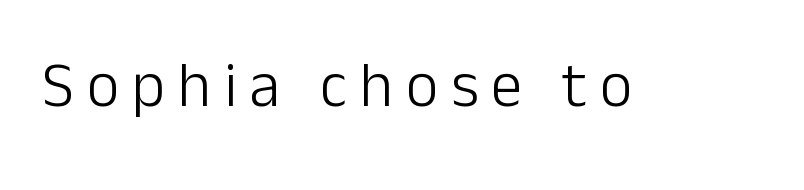
When letters stand straight like this, we call the style roman or upright. The face used here is proportionally spaced, like ordinary book or web type. This rendering employs a face without finishing strokes, i.e., a sans-serif. Tracking here is generous; glyphs stand well apart from one another. Quick note: underline off. The face looks like a standard text weight, possibly lighter.
